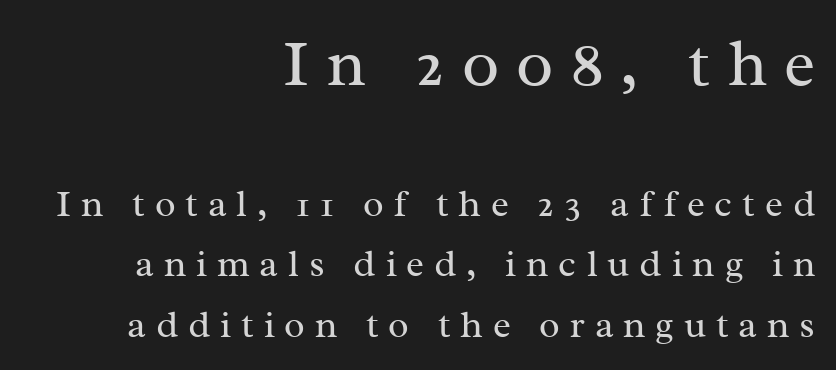
{"serif": "yes", "italic": "no", "bold": "no", "weight": "regular", "width": "normal", "stroke_contrast": "medium", "x_height": "medium", "monospaced": "no", "underline": "no", "align": "right", "line_spacing": "normal", "line_spacing_ratio": 1.59, "letter_spacing": "wide", "letter_spacing_em": 0.26, "larger_block": "first", "size_ratio": 1.74, "glyph_px": 66}
